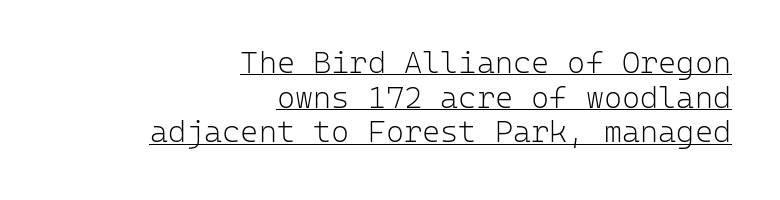
The image shows 31 px light sans-serif type, upright, monospaced; set right-aligned, tight line spacing (1.12x), normal letter spacing, underlined; low stroke contrast and a medium x-height.
